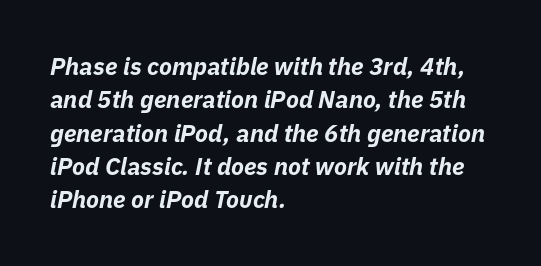
The image shows 24 px bold type, italic (leaning right); set left-aligned, normal line spacing (1.39x), normal letter spacing, not underlined.
